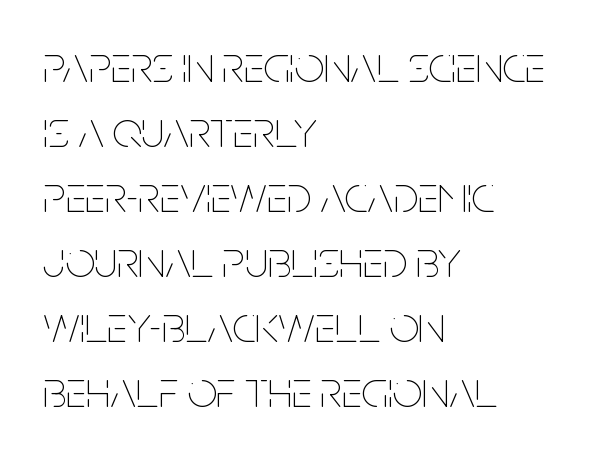
The image shows 52 px thin, condensed type, upright; set left-aligned, normal line spacing (1.25x), normal letter spacing, not underlined; low stroke contrast and a large x-height.
